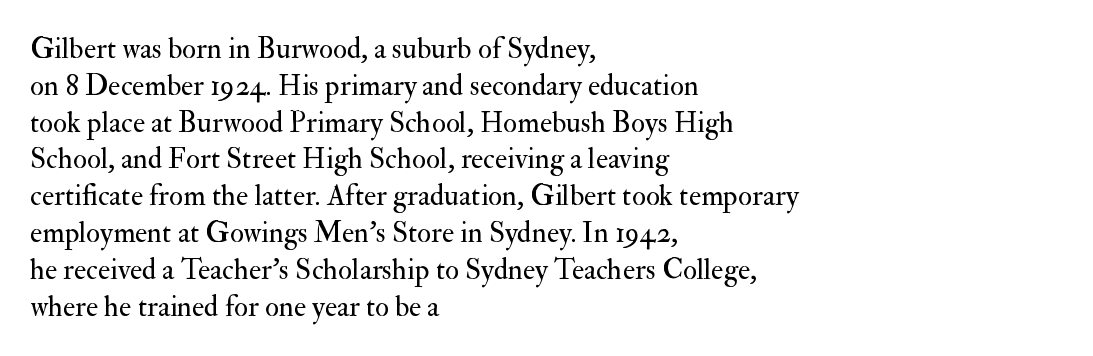
Q: Is the text bold? A: No.
Q: Is the text italic (slanted)? A: No, it is upright.
Q: Is the typeface a serif or a sans-serif typeface? A: Serif.
Q: Is the text underlined? A: No.
Q: How is the paragraph aligned? A: Left-aligned.
Q: Is the spacing between letters normal or unusually wide? A: Normal.
Q: Is the spacing between lines tight, normal or loose? A: Normal.
Q: Width (condensed, normal, or wide)? A: Normal.
Q: Stroke contrast? A: Medium.
Q: x-height? A: Small.
Q: Monospaced? A: No.
